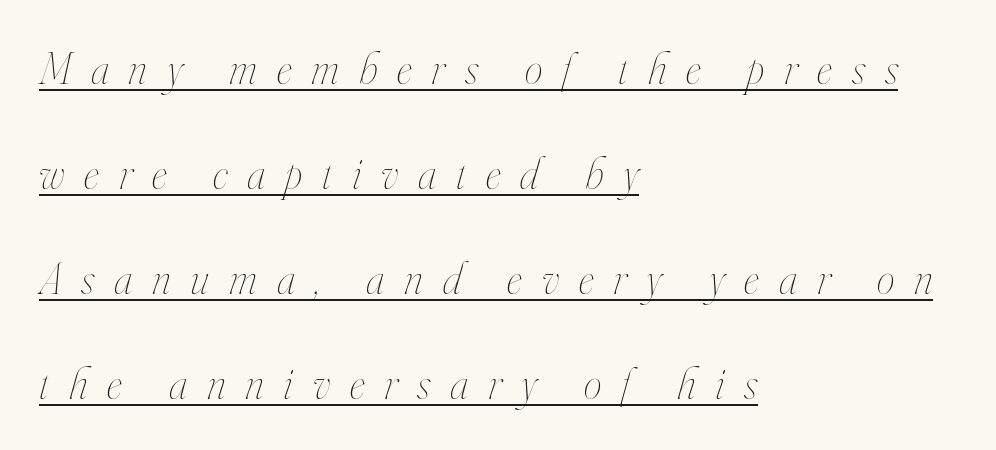
{"italic": "yes", "lean": "right", "slant_degrees": 16, "bold": "no", "weight": "thin", "width": "condensed", "stroke_contrast": "high", "x_height": "small", "monospaced": "no", "underline": "yes", "align": "left", "line_spacing": "loose", "line_spacing_ratio": 2.33, "letter_spacing": "wide", "letter_spacing_em": 0.44, "glyph_px": 45}
